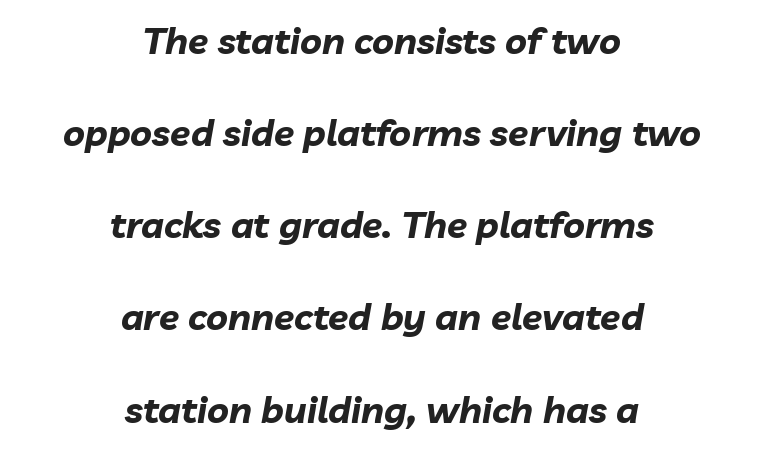
The rendering keeps characters at their native spacing. The text block is weighted toward neither margin, spreading evenly from the middle. Do the characters align in a grid? No, the font is proportional. Check under the words: just untouched page.
